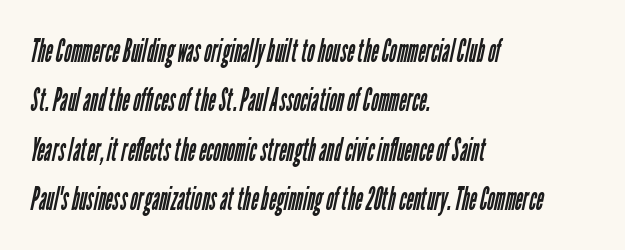
The passage shown has conventional tracking throughout. Rule under the text: the space is simply empty. Each letter's strokes conclude bluntly, with no projecting serifs. These lines are set flush left with a ragged right edge. No heavy texture on the line: the type isn't bold.
